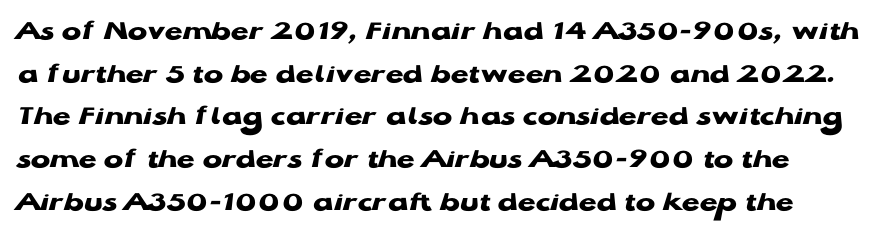
Any mark beneath the type? The region is blank. On the weight axis this lands at bold, roughly 700. The rendering uses a moderate line-height, typical for paragraphs. Each word holds together tightly as a unit, with standard inter-letter gaps.
